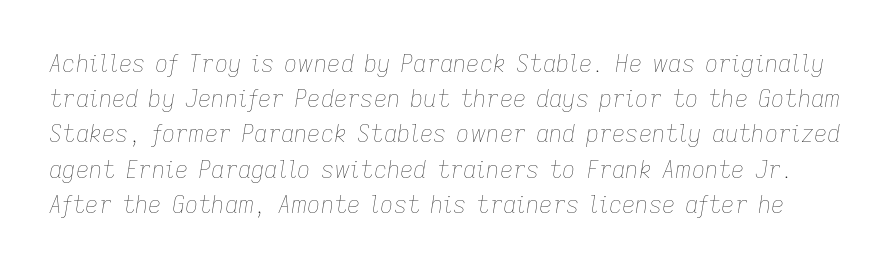
The image shows 23 px text type, italic (leaning right); set normal line spacing (1.53x), normal letter spacing, not underlined.
